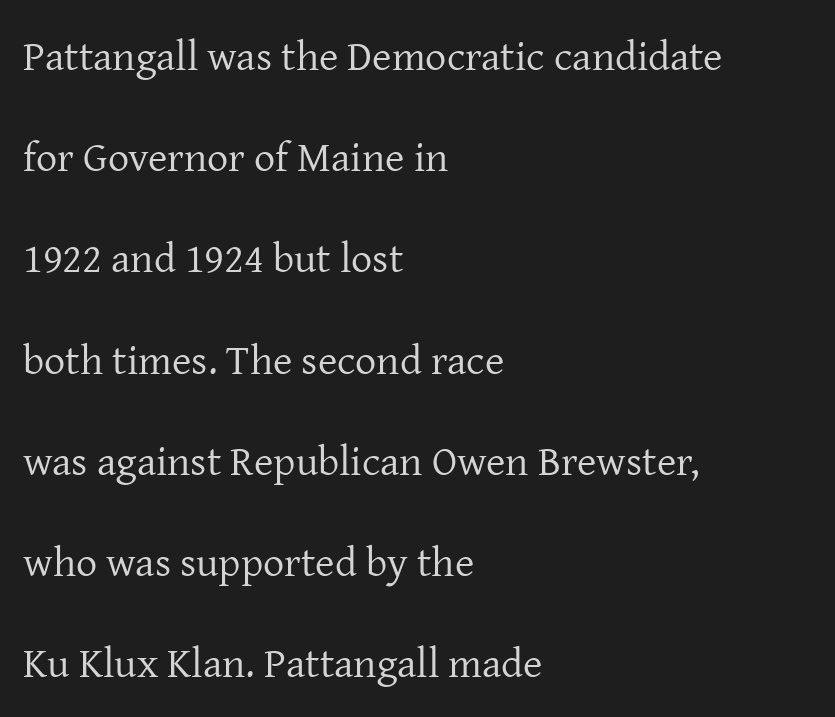
Compared with a centered layout, this one pins lines to the left instead. Is the type heavy? It reads as light-to-regular instead. The letters advance in unequal steps, a hallmark of proportional type. The lettering stays uniformly vertical, giving the passage a roman look. The line-height multiplier appears high, well above default. Letters rest on an invisible, unmarked baseline.
